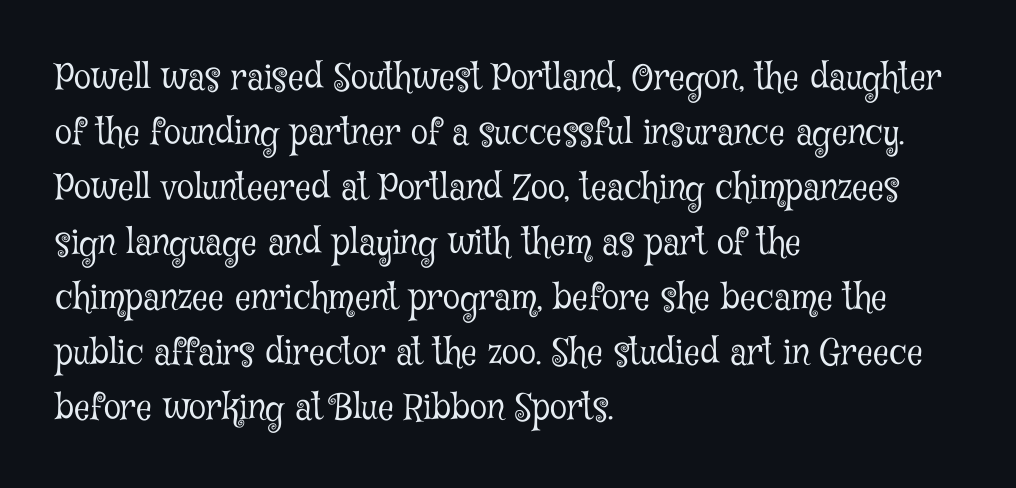
The image shows 35 px light, condensed serif type, upright; set left-aligned, normal line spacing (1.57x), normal letter spacing, not underlined; low stroke contrast and a medium x-height.
